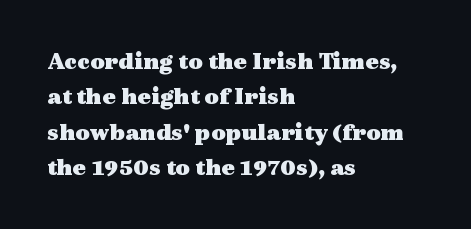
{"italic": "no", "bold": "yes", "underline": "no", "align": "left", "line_spacing": "normal", "line_spacing_ratio": 1.42, "letter_spacing": "normal", "letter_spacing_em": 0.0, "glyph_px": 25}
